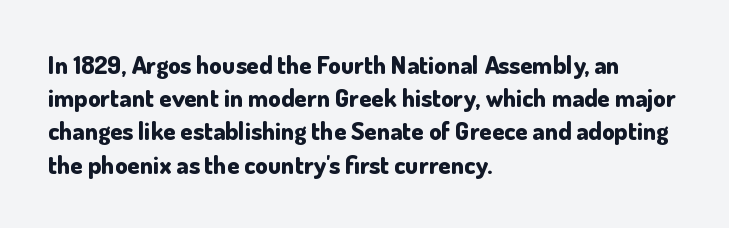
One-word summary of the alignment: left. Compared with an ordinary text face, these strokes are far heavier — a full bold. Interline gaps are of average width in this sample. Letter spacing: default. The baseline area is clear. The letters stand upright; this is a roman face.
